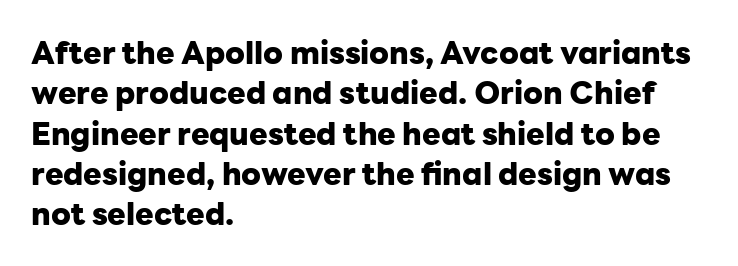
This block has exactly the height ordinary leading produces. Nothing unusual about the tracking: characters are spaced as the font intends. Unmarked baselines from the first word to the last. A sans-serif font was chosen for this passage. The passage is arranged the way most books set body copy — flush left. Think of a printed novel: that variable character pitch is what you see here.
